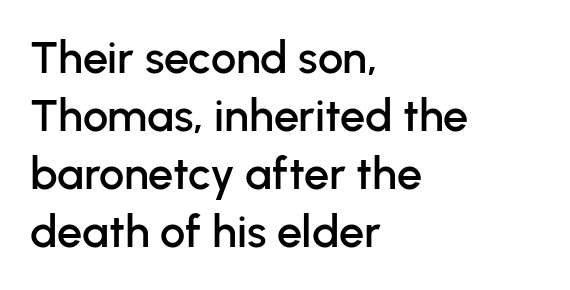
The image shows 45 px sans-serif type, upright; set left-aligned, normal line spacing (1.29x), normal letter spacing, not underlined; low stroke contrast and a medium x-height.
